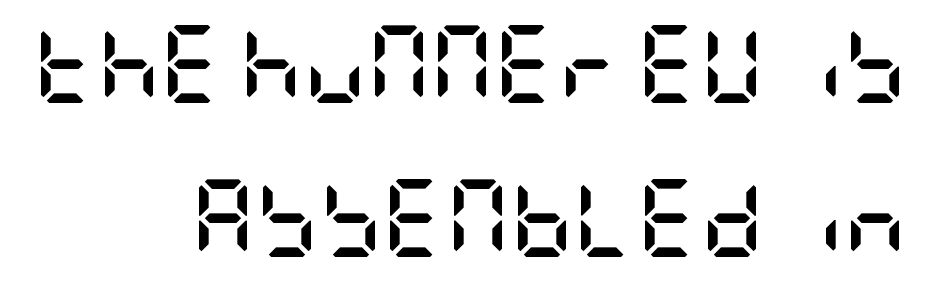
Q: Is the text bold? A: Yes.
Q: Is the text italic (slanted)? A: No, it is upright.
Q: Is the typeface a serif or a sans-serif typeface? A: Sans-serif.
Q: Is the text underlined? A: No.
Q: How is the paragraph aligned? A: Right-aligned.
Q: Is the spacing between letters normal or unusually wide? A: Normal.
Q: Is the spacing between lines tight, normal or loose? A: Loose.
Q: Width (condensed, normal, or wide)? A: Condensed.
Q: Stroke contrast? A: Low.
Q: x-height? A: Large.
